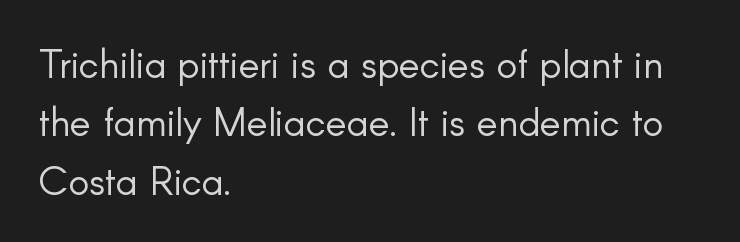
{"serif": "no", "italic": "no", "bold": "no", "weight": "light", "width": "normal", "stroke_contrast": "low", "x_height": "small", "monospaced": "no", "underline": "no", "align": "left", "line_spacing": "normal", "line_spacing_ratio": 1.5, "letter_spacing": "normal", "letter_spacing_em": 0.0, "glyph_px": 39}
